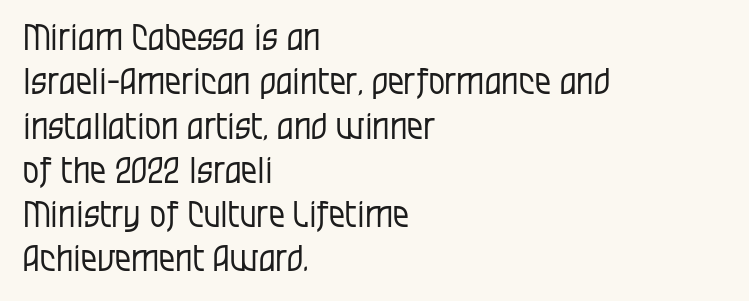
Q: Is the text bold? A: No.
Q: Is the text italic (slanted)? A: No, it is upright.
Q: Is the typeface a serif or a sans-serif typeface? A: Sans-serif.
Q: Is the text underlined? A: No.
Q: How is the paragraph aligned? A: Left-aligned.
Q: Is the spacing between letters normal or unusually wide? A: Normal.
Q: Width (condensed, normal, or wide)? A: Condensed.
Q: Stroke contrast? A: Low.
Q: x-height? A: Large.
Q: Monospaced? A: No.
